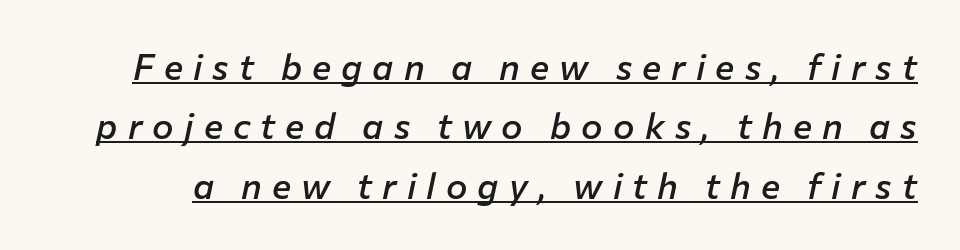
Regular leading. The sample's only ornament is a line tracing under the words. The rendering applies a slant to the glyphs. Weight check: semibold — heavier than regular, not quite bold. Tracking here is generous; glyphs stand well apart from one another. Is this a fixed-width face? No — the glyphs have proportional, varying widths.
